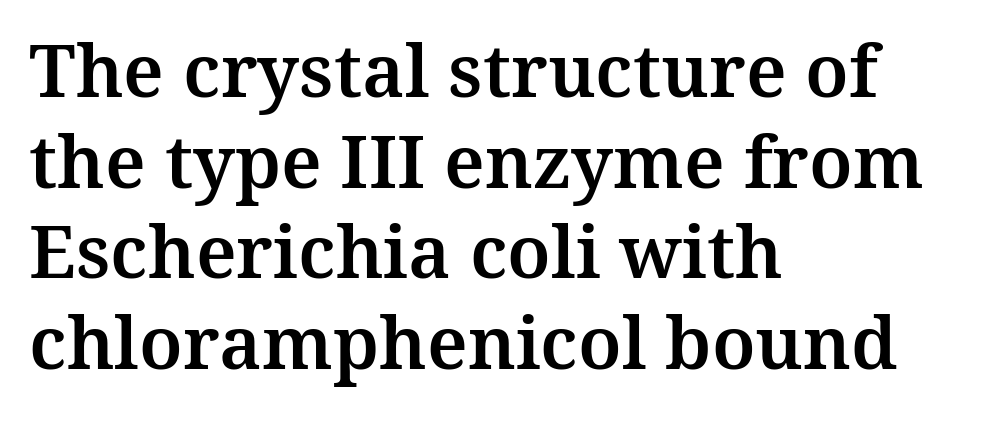
Q: Is the text italic (slanted)? A: No, it is upright.
Q: Is the typeface a serif or a sans-serif typeface? A: Serif.
Q: Is the text underlined? A: No.
Q: How is the paragraph aligned? A: Left-aligned.
Q: Is the spacing between letters normal or unusually wide? A: Normal.
Q: Width (condensed, normal, or wide)? A: Normal.
Q: Stroke contrast? A: Medium.
Q: x-height? A: Medium.
Q: Monospaced? A: No.
